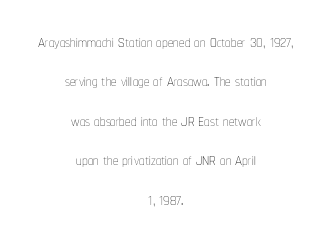
Nothing unusual about the tracking: characters are spaced as the font intends. The font is comparable to plain body text, perhaps lighter. Casual observation: everything's sitting right in the middle. This rendering features lettering with no underline. Unlike italic type, these characters show no tilt at all.
